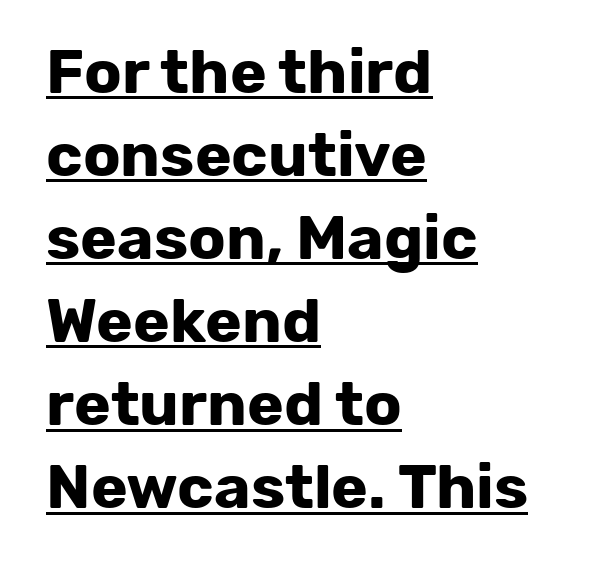
The rows are spaced the way most documents space them. Each line of the rendering has a horizontal stroke beneath the glyphs. Type style note: lacks serifs. This is the regular roman posture of the typeface. The tracking reads as untouched default to a designer's eye.
